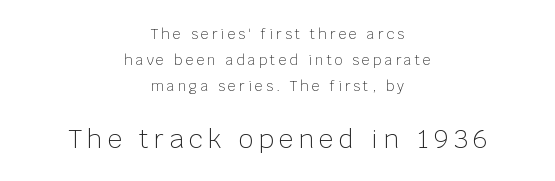
{"italic": "no", "bold": "no", "underline": "no", "align": "center", "line_spacing_ratio": 1.86, "letter_spacing": "wide", "letter_spacing_em": 0.22, "larger_block": "second", "size_ratio": 1.79, "glyph_px": 25}
